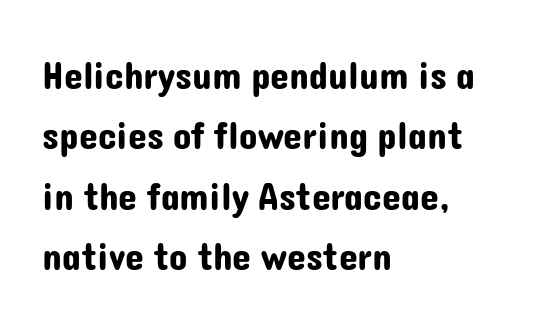
The image shows 38 px sans-serif type, upright; set left-aligned, normal line spacing (1.59x), normal letter spacing, not underlined; low stroke contrast and a medium x-height.
